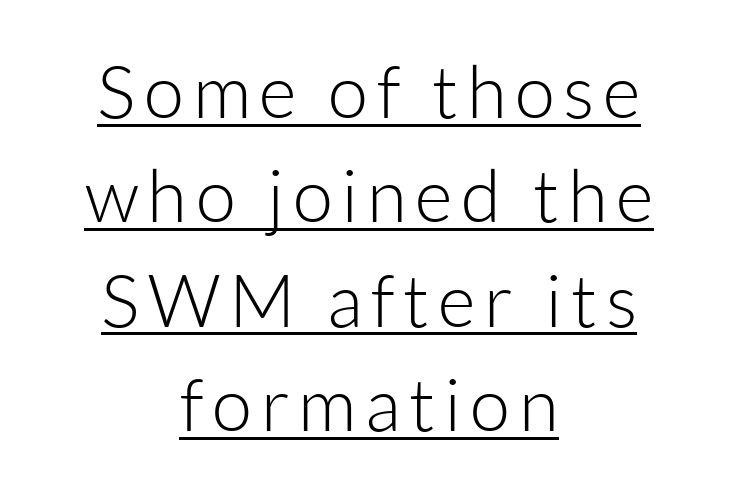
{"serif": "no", "italic": "no", "bold": "no", "weight": "light", "width": "normal", "stroke_contrast": "low", "x_height": "medium", "monospaced": "no", "underline": "yes", "align": "center", "line_spacing": "normal", "line_spacing_ratio": 1.43, "glyph_px": 73}
